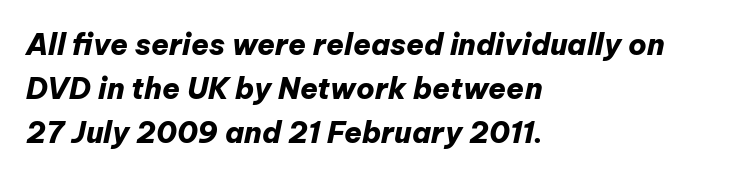
The image shows 29 px heavy type, italic (leaning right); set left-aligned, normal line spacing (1.52x), normal letter spacing, not underlined; low stroke contrast and a medium x-height.
